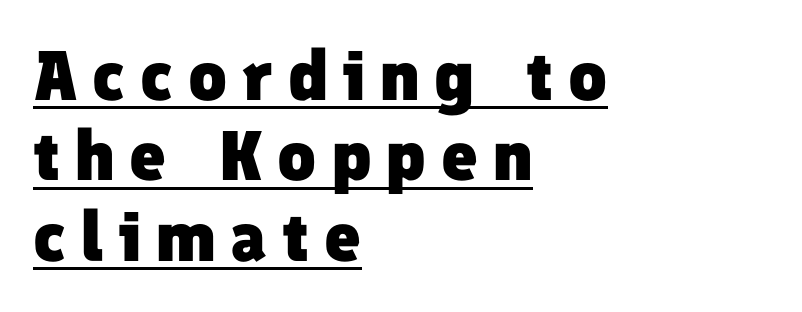
The image shows 70 px heavy sans-serif type; set left-aligned, tight line spacing (1.15x), unusually wide letter spacing (+0.21 em), underlined; low stroke contrast and a medium x-height.
